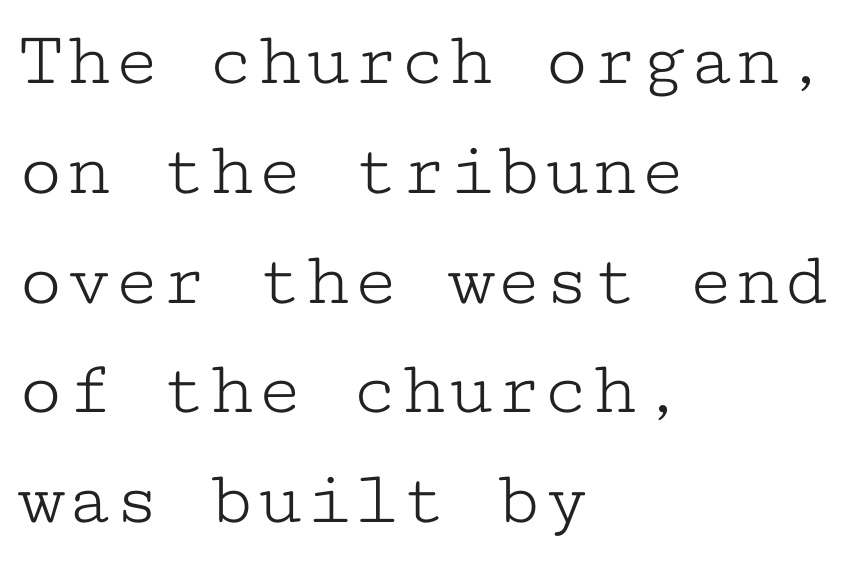
The image shows 79 px light, wide serif type, upright, monospaced; set left-aligned, normal line spacing (1.39x), normal letter spacing, not underlined; low stroke contrast and a medium x-height.
